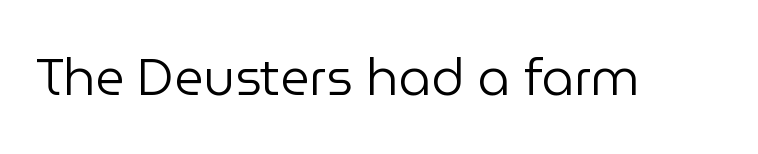
The image shows 51 px regular-weight sans-serif type, upright; set normal letter spacing, not underlined; low stroke contrast and a medium x-height.
